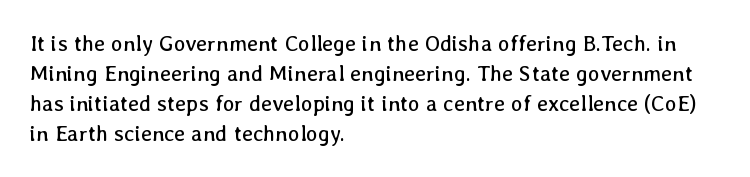
Reading down the column, the eye jumps a familiar distance to each next line. Left-aligned paragraph, ragged on the right. Check under the words: just untouched page. Nope, not italic — everything's standing straight.
